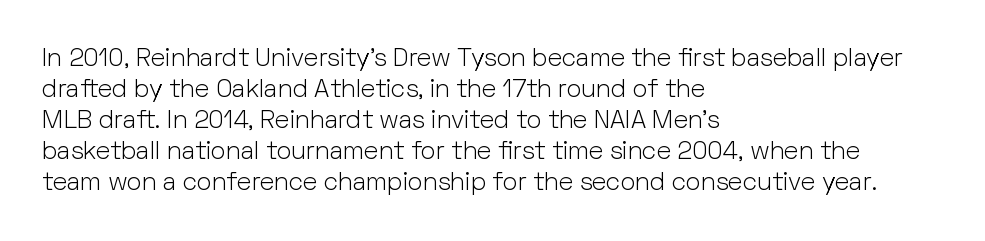
Q: Is the text bold? A: No.
Q: Is the text italic (slanted)? A: No, it is upright.
Q: Is the text underlined? A: No.
Q: How is the paragraph aligned? A: Left-aligned.
Q: Is the spacing between letters normal or unusually wide? A: Normal.
